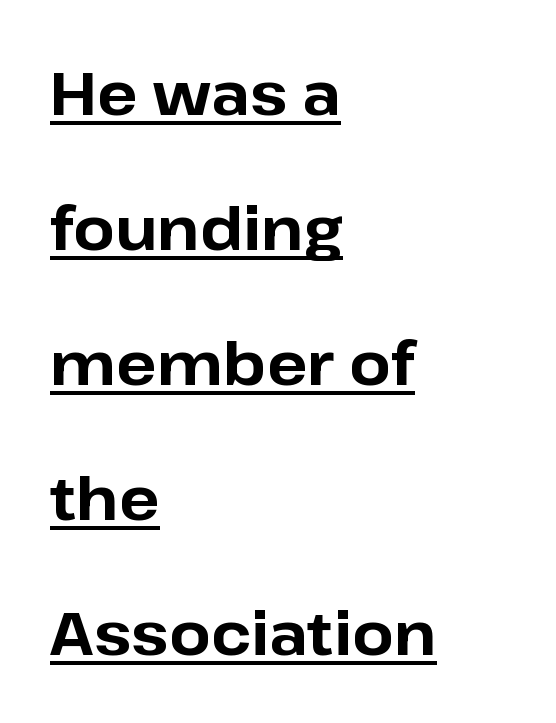
Q: Is the text bold? A: Yes.
Q: Is the text italic (slanted)? A: No, it is upright.
Q: Is the typeface a serif or a sans-serif typeface? A: Sans-serif.
Q: Is the text underlined? A: Yes.
Q: How is the paragraph aligned? A: Left-aligned.
Q: Is the spacing between letters normal or unusually wide? A: Normal.
Q: Is the spacing between lines tight, normal or loose? A: Loose.
Q: Width (condensed, normal, or wide)? A: Normal.
Q: Stroke contrast? A: Low.
Q: x-height? A: Medium.
Q: Monospaced? A: No.
